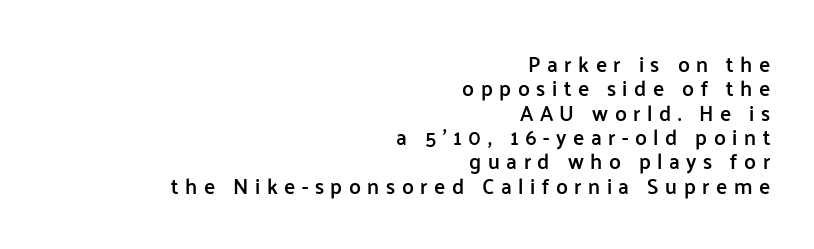
Weight check: semibold — heavier than regular, not quite bold. Horizontally, the lines are justified to the trailing edge only. Bare-footed words on every line. Posture: upright roman. Here the glyphs are tracked loosely, breaking word shapes into spaced letters.
